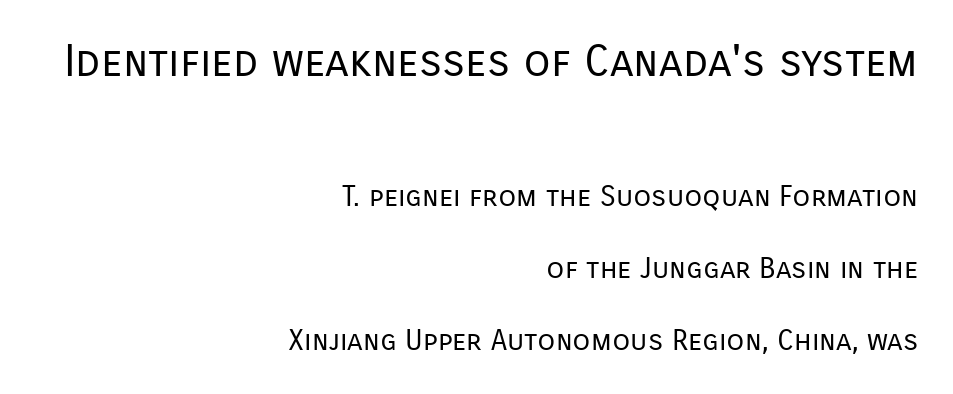
Q: Is the text bold? A: No.
Q: Is the text italic (slanted)? A: No, it is upright.
Q: Is the typeface a serif or a sans-serif typeface? A: Sans-serif.
Q: Is the text underlined? A: No.
Q: How is the paragraph aligned? A: Right-aligned.
Q: Is the spacing between letters normal or unusually wide? A: Normal.
Q: Is the spacing between lines tight, normal or loose? A: Loose.
Q: Which block of text is set in a larger size, the first (top) or the second (bottom)? A: The first (top) one.
Q: Width (condensed, normal, or wide)? A: Normal.
Q: Stroke contrast? A: Low.
Q: x-height? A: Medium.
Q: Monospaced? A: No.
